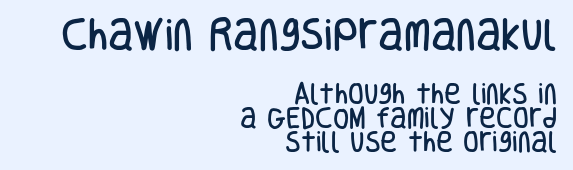
The image shows 35 px condensed sans-serif type, upright; set right-aligned, tight line spacing (1.05x), normal letter spacing, not underlined; the first (top) block is 1.52x larger; low stroke contrast and a large x-height.
